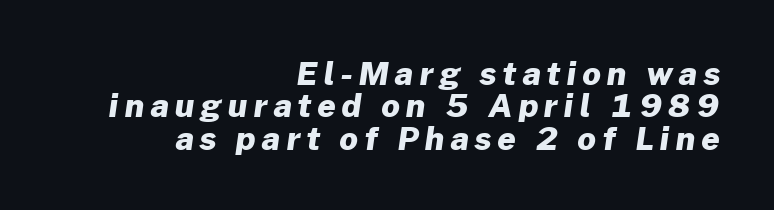
Q: Is the text bold? A: Yes.
Q: Is the typeface a serif or a sans-serif typeface? A: Sans-serif.
Q: Is the text underlined? A: No.
Q: How is the paragraph aligned? A: Right-aligned.
Q: Is the spacing between lines tight, normal or loose? A: Tight.
Q: Width (condensed, normal, or wide)? A: Normal.
Q: Stroke contrast? A: Low.
Q: x-height? A: Medium.
Q: Monospaced? A: No.
